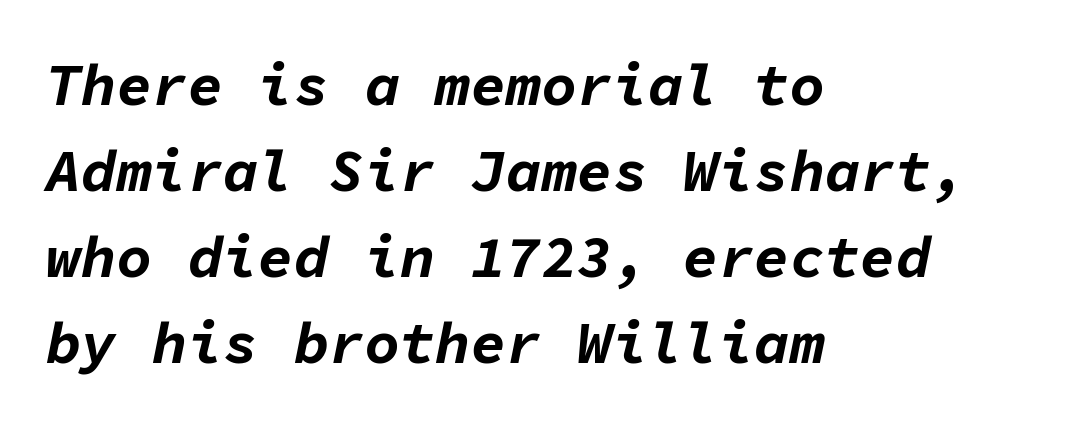
The image shows 59 px bold type, italic (leaning right), monospaced; set left-aligned, normal line spacing (1.46x), normal letter spacing, not underlined; low stroke contrast and a medium x-height.
